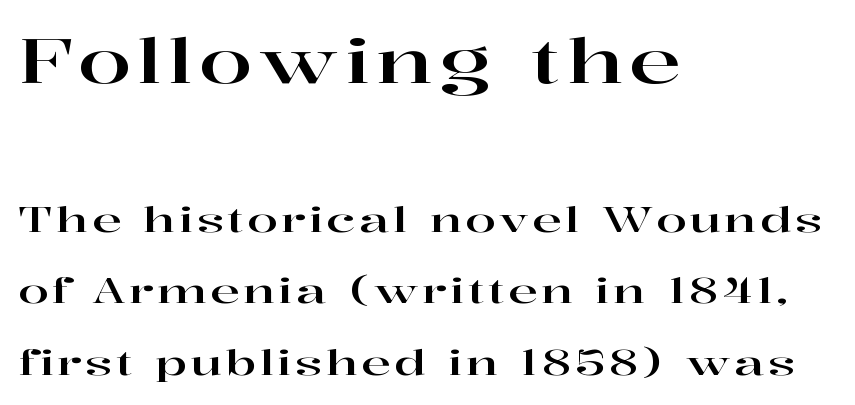
The image shows 62 px wide serif type, upright; set left-aligned, loose line spacing (2.05x), not underlined; the first (top) block is 1.77x larger; high stroke contrast and a medium x-height.
